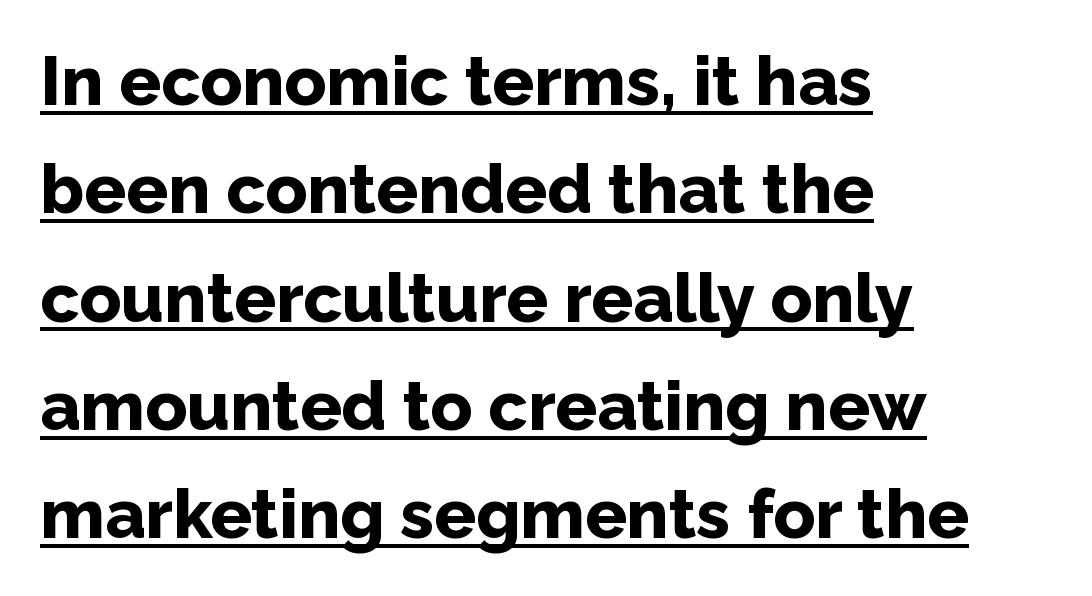
Notice how a bar underscores the lettering throughout. Chunky letters — that's bold for sure. Proportional: the letters do not fall into vertical columns. You can tell from the bare stems that sans-serif type was used. If you drew a line through each stem, it would be perfectly vertical.
